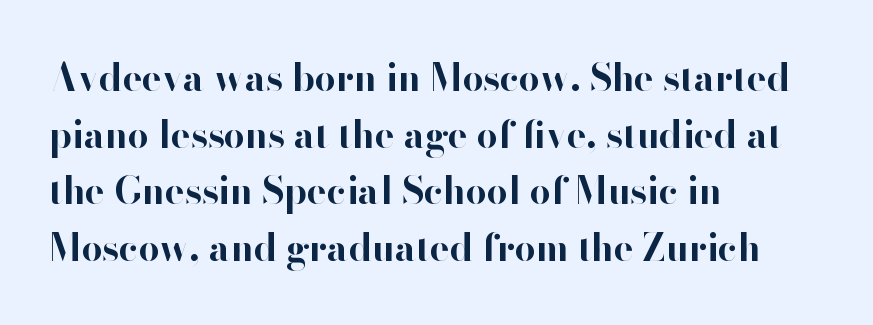
Q: Is the text bold? A: Yes.
Q: Is the text italic (slanted)? A: No, it is upright.
Q: Is the typeface a serif or a sans-serif typeface? A: Sans-serif.
Q: Is the text underlined? A: No.
Q: How is the paragraph aligned? A: Left-aligned.
Q: Is the spacing between letters normal or unusually wide? A: Normal.
Q: Is the spacing between lines tight, normal or loose? A: Normal.
Q: Width (condensed, normal, or wide)? A: Normal.
Q: Stroke contrast? A: High.
Q: x-height? A: Small.
Q: Monospaced? A: No.
